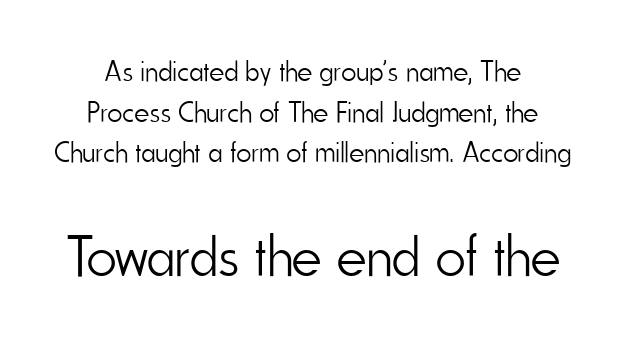
The foot of each line stays bare and open. Baseline-to-baseline distance is the conventional proportion of letter height. The strokes are not fattened; the text isn't bold. The block sitting lower on the canvas is the one with enlarged characters.
